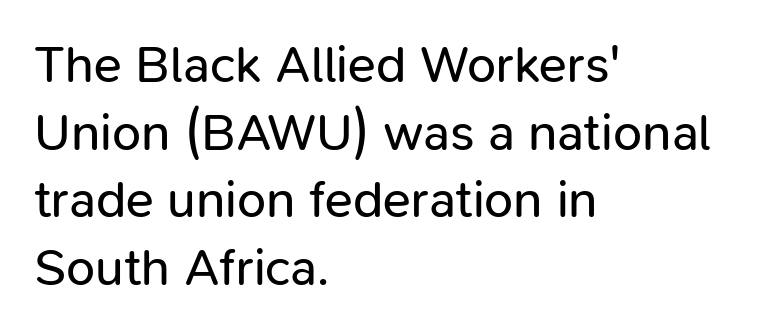
The image shows 52 px regular-weight sans-serif type, upright; set left-aligned, normal line spacing (1.3x), normal letter spacing, not underlined; low stroke contrast and a medium x-height.
